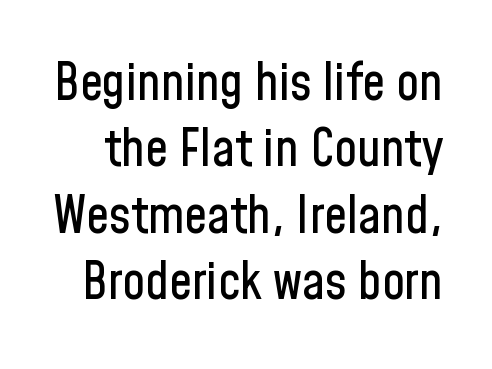
The image shows 51 px condensed sans-serif type, upright; set normal line spacing (1.3x), normal letter spacing, not underlined; low stroke contrast and a medium x-height.
